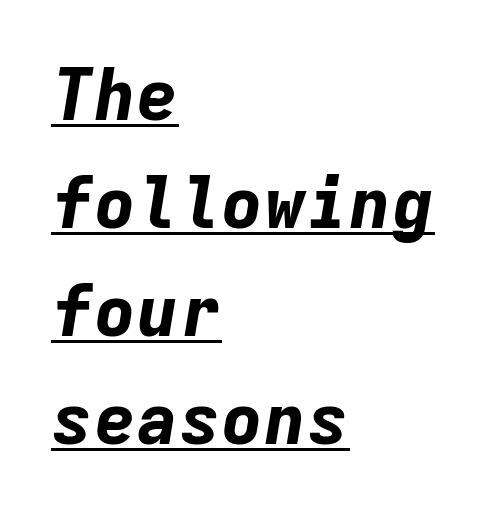
The image shows 71 px bold type, italic (leaning right), monospaced; set left-aligned, normal line spacing (1.52x), normal letter spacing, underlined; low stroke contrast and a medium x-height.
